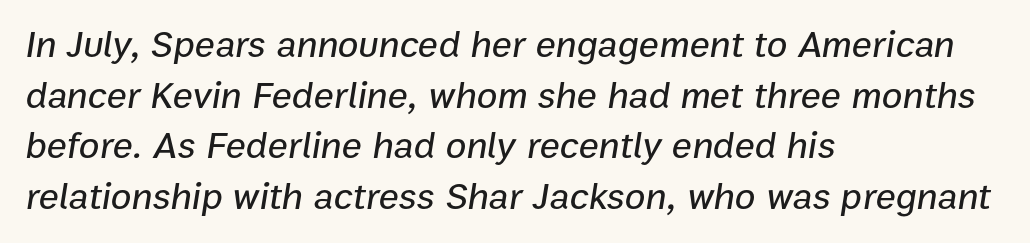
Rendered with sloped, italic letterforms. Visually the block forms a straight wall on the left and a jagged coastline on the right. This sample has the flowing, uneven cadence of proportional lettering. Honestly, the letter spacing is just normal — you wouldn't notice it. Successive baselines arrive at the customary interval.
